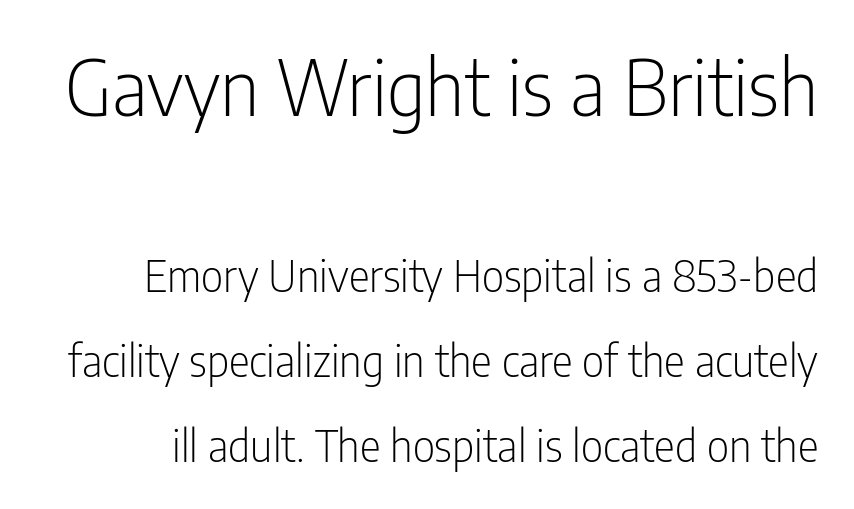
The image shows 77 px light, condensed sans-serif type, upright; set loose line spacing (1.93x), normal letter spacing, not underlined; the first (top) block is 1.75x larger; low stroke contrast and a medium x-height.
